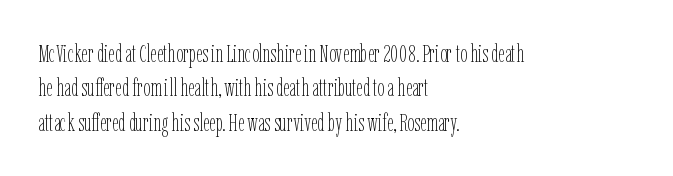
The image shows 25 px text type, upright; set left-aligned, normal line spacing (1.38x), normal letter spacing, not underlined.
